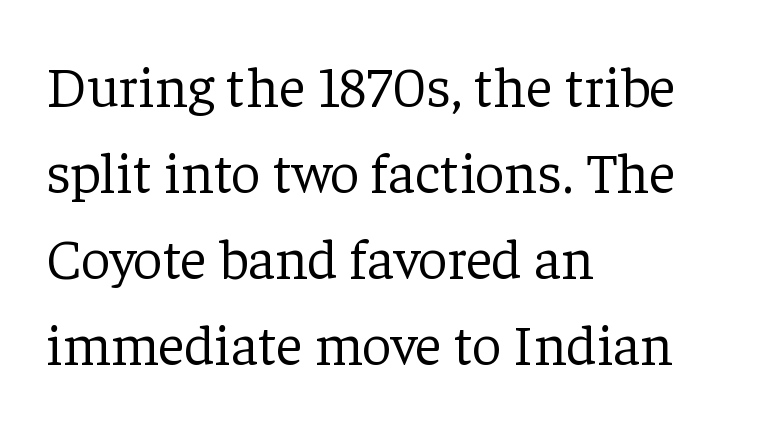
Q: Is the text bold? A: No.
Q: Is the text italic (slanted)? A: No, it is upright.
Q: Is the typeface a serif or a sans-serif typeface? A: Serif.
Q: Is the text underlined? A: No.
Q: How is the paragraph aligned? A: Left-aligned.
Q: Is the spacing between letters normal or unusually wide? A: Normal.
Q: Is the spacing between lines tight, normal or loose? A: Normal.
Q: Width (condensed, normal, or wide)? A: Normal.
Q: Stroke contrast? A: Low.
Q: x-height? A: Medium.
Q: Monospaced? A: No.
